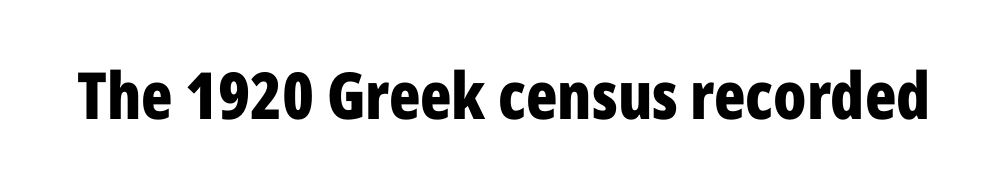
Q: Is the text bold? A: Yes.
Q: Is the text italic (slanted)? A: No, it is upright.
Q: Is the typeface a serif or a sans-serif typeface? A: Sans-serif.
Q: Is the text underlined? A: No.
Q: Is the spacing between letters normal or unusually wide? A: Normal.
Q: Width (condensed, normal, or wide)? A: Condensed.
Q: Stroke contrast? A: Low.
Q: x-height? A: Medium.
Q: Monospaced? A: No.
